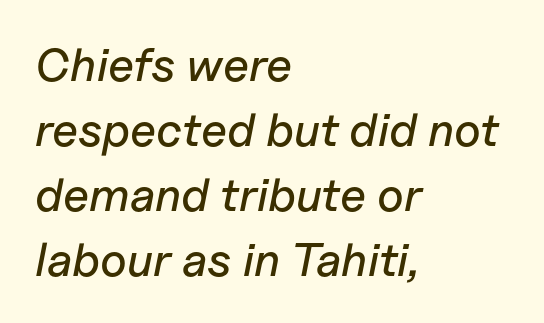
The image shows 47 px text type, italic (leaning right); set left-aligned, normal line spacing (1.38x), normal letter spacing, not underlined; low stroke contrast and a medium x-height.
